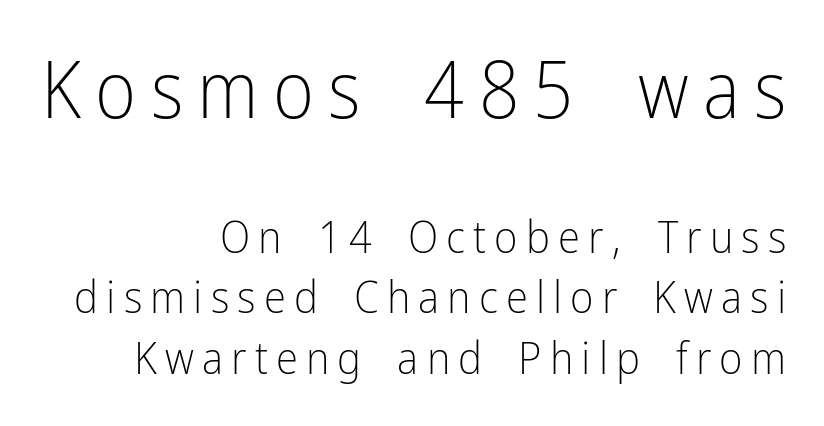
{"serif": "no", "italic": "no", "bold": "no", "weight": "light", "width": "condensed", "stroke_contrast": "low", "x_height": "medium", "monospaced": "no", "underline": "no", "align": "right", "line_spacing": "normal", "line_spacing_ratio": 1.34, "larger_block": "first", "size_ratio": 1.76, "glyph_px": 79}
